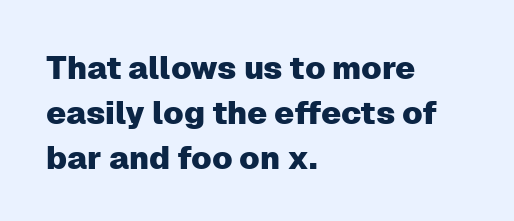
The image shows 32 px sans-serif type, upright; set left-aligned, normal line spacing (1.41x), normal letter spacing, not underlined; low stroke contrast and a medium x-height.
